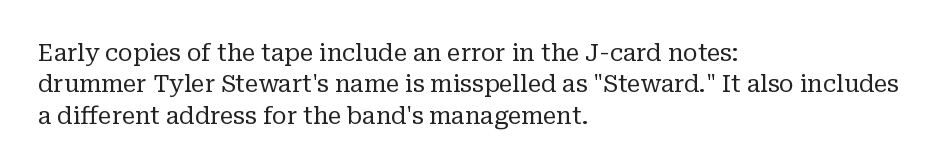
Q: Is the text bold? A: No.
Q: Is the text italic (slanted)? A: No, it is upright.
Q: Is the text underlined? A: No.
Q: How is the paragraph aligned? A: Left-aligned.
Q: Is the spacing between letters normal or unusually wide? A: Normal.
Q: Is the spacing between lines tight, normal or loose? A: Normal.
